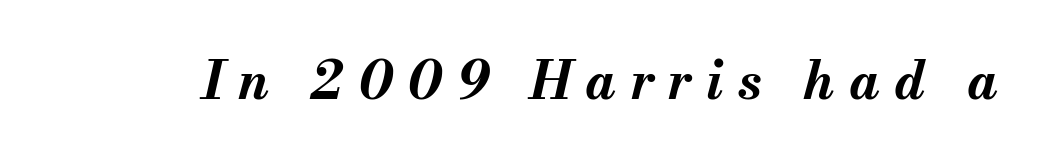
The image shows 53 px bold type, italic (leaning right); set unusually wide letter spacing (+0.27 em), not underlined; medium stroke contrast and a small x-height.
